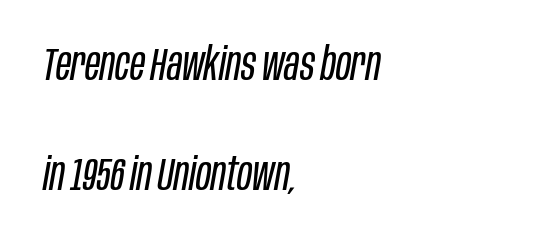
The image shows 46 px regular-weight, condensed type, italic (leaning right); set left-aligned, loose line spacing (2.39x), normal letter spacing, not underlined; low stroke contrast and a large x-height.
